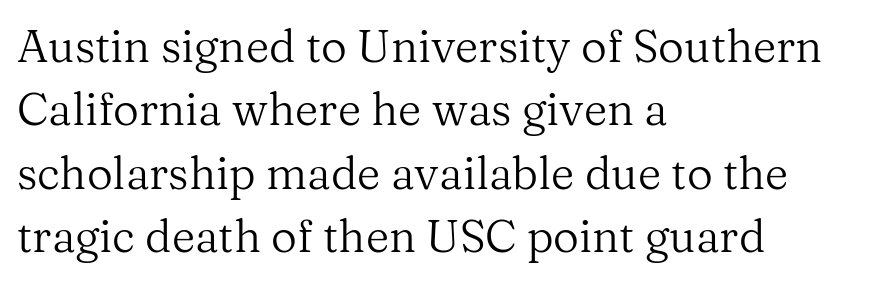
Q: Is the text bold? A: No.
Q: Is the text italic (slanted)? A: No, it is upright.
Q: Is the typeface a serif or a sans-serif typeface? A: Serif.
Q: Is the text underlined? A: No.
Q: How is the paragraph aligned? A: Left-aligned.
Q: Is the spacing between letters normal or unusually wide? A: Normal.
Q: Is the spacing between lines tight, normal or loose? A: Normal.
Q: Width (condensed, normal, or wide)? A: Normal.
Q: Stroke contrast? A: Medium.
Q: x-height? A: Medium.
Q: Monospaced? A: No.
